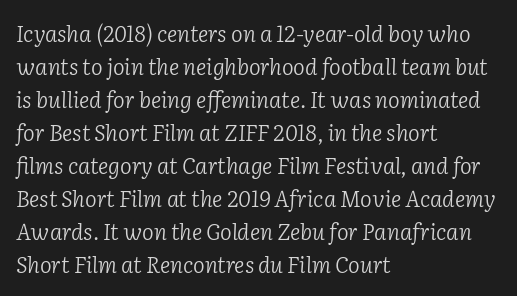
The image shows 22 px text type, italic (leaning right); set left-aligned, normal line spacing (1.5x), normal letter spacing, not underlined.
